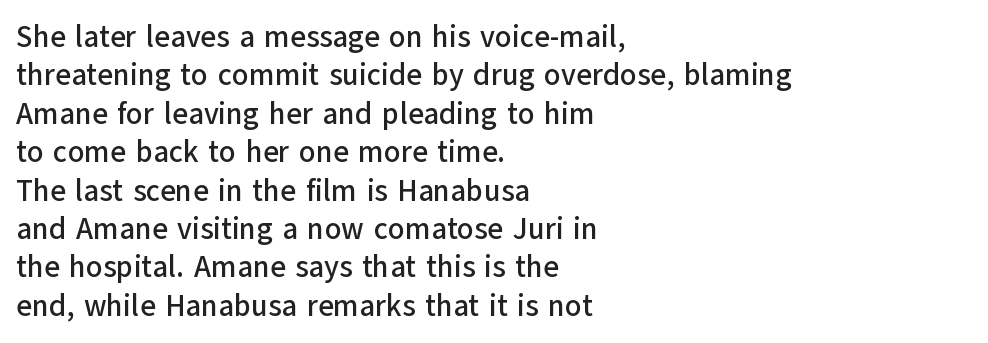
The image shows 30 px sans-serif type, upright; set left-aligned, normal line spacing (1.28x), normal letter spacing, not underlined; low stroke contrast and a medium x-height.
